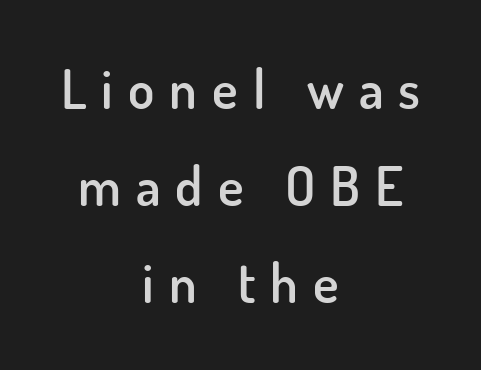
Q: Is the text bold? A: Semi-bold.
Q: Is the text italic (slanted)? A: No, it is upright.
Q: Is the typeface a serif or a sans-serif typeface? A: Sans-serif.
Q: Is the text underlined? A: No.
Q: How is the paragraph aligned? A: Centered.
Q: Is the spacing between letters normal or unusually wide? A: Unusually wide.
Q: Width (condensed, normal, or wide)? A: Normal.
Q: Stroke contrast? A: Low.
Q: x-height? A: Small.
Q: Monospaced? A: No.
